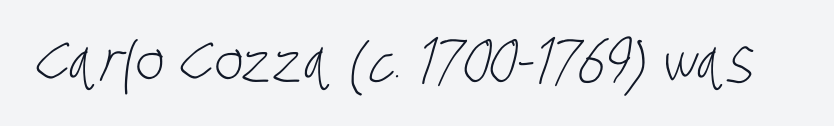
The image shows 61 px light, condensed sans-serif type; set normal letter spacing, not underlined; low stroke contrast and a large x-height.
